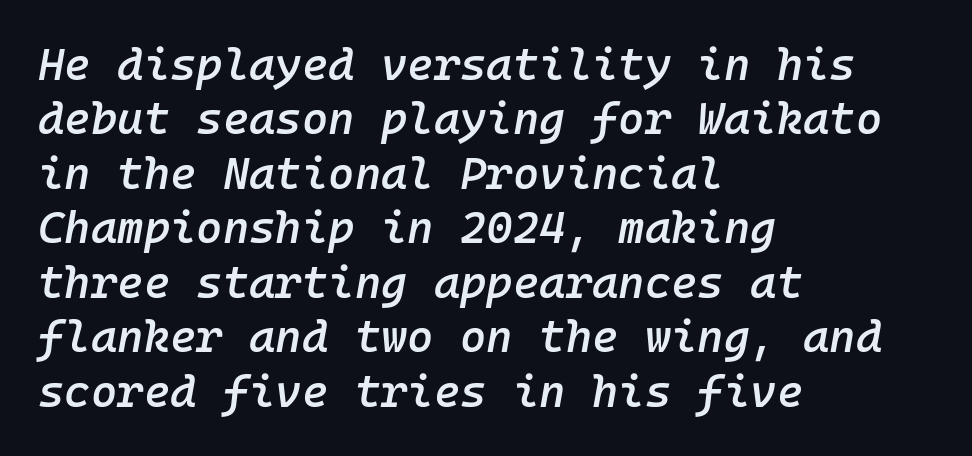
The image shows 45 px semibold type, italic (leaning right), monospaced; set left-aligned, line spacing 1.21x, normal letter spacing, not underlined; low stroke contrast and a medium x-height.
